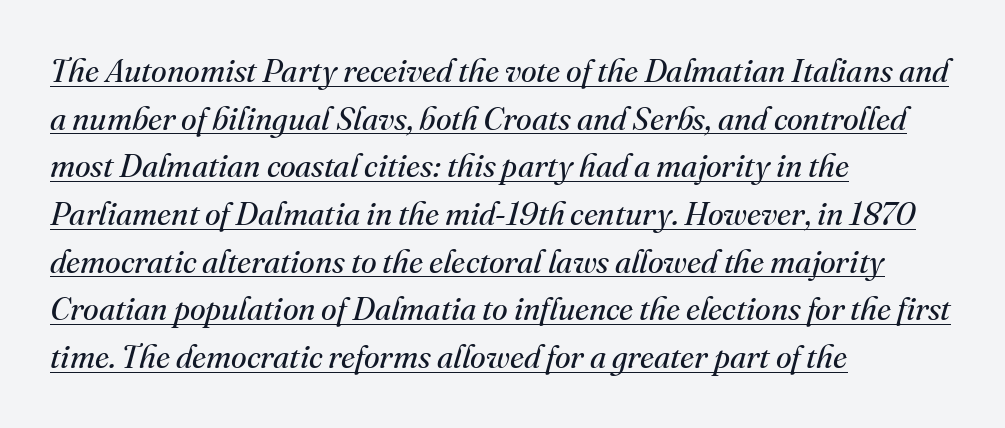
The image shows 32 px regular-weight serif type, italic (leaning right); set left-aligned, normal line spacing (1.49x), normal letter spacing, underlined; medium stroke contrast and a small x-height.
